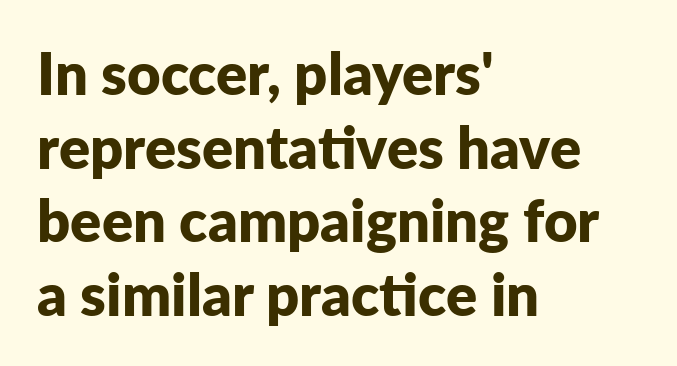
Q: Is the text bold? A: Yes.
Q: Is the text italic (slanted)? A: No, it is upright.
Q: Is the typeface a serif or a sans-serif typeface? A: Sans-serif.
Q: Is the text underlined? A: No.
Q: How is the paragraph aligned? A: Left-aligned.
Q: Is the spacing between letters normal or unusually wide? A: Normal.
Q: Is the spacing between lines tight, normal or loose? A: Normal.
Q: Width (condensed, normal, or wide)? A: Normal.
Q: Stroke contrast? A: Low.
Q: x-height? A: Medium.
Q: Monospaced? A: No.
